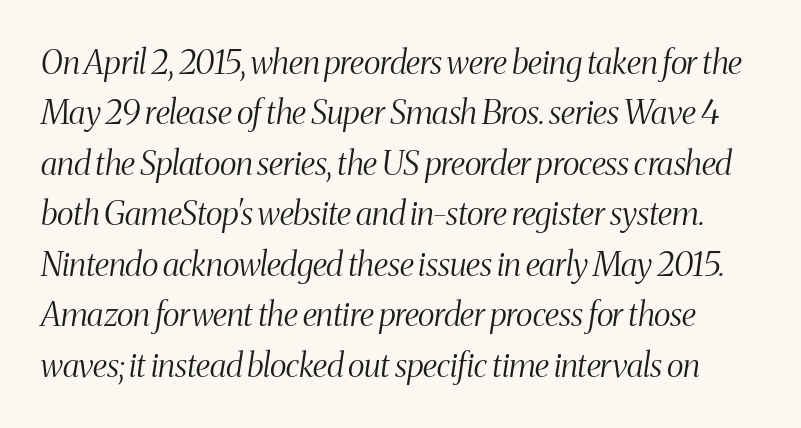
This is oblique type, the kind used for emphasis or titles. Each letter's strokes conclude with small projecting serifs. Honestly, there is no underline to notice here at all. These lines keep a tight, regular rhythm from letter to letter.
